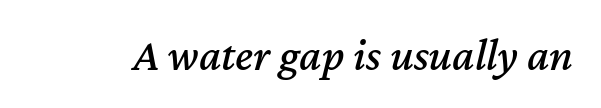
The image shows 46 px text type, italic (leaning right); set normal letter spacing, not underlined; medium stroke contrast and a medium x-height.
